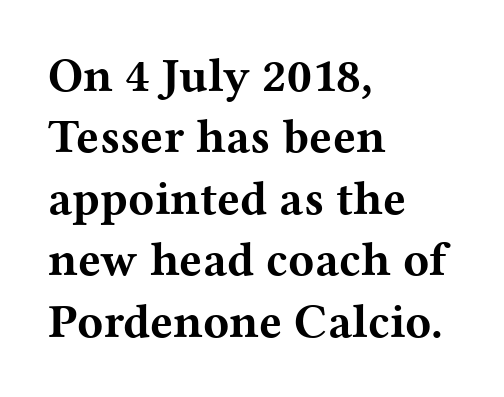
Q: Is the text bold? A: Yes.
Q: Is the text italic (slanted)? A: No, it is upright.
Q: Is the typeface a serif or a sans-serif typeface? A: Serif.
Q: Is the text underlined? A: No.
Q: How is the paragraph aligned? A: Left-aligned.
Q: Is the spacing between letters normal or unusually wide? A: Normal.
Q: Is the spacing between lines tight, normal or loose? A: Normal.
Q: Width (condensed, normal, or wide)? A: Wide.
Q: Stroke contrast? A: Medium.
Q: x-height? A: Medium.
Q: Monospaced? A: No.
